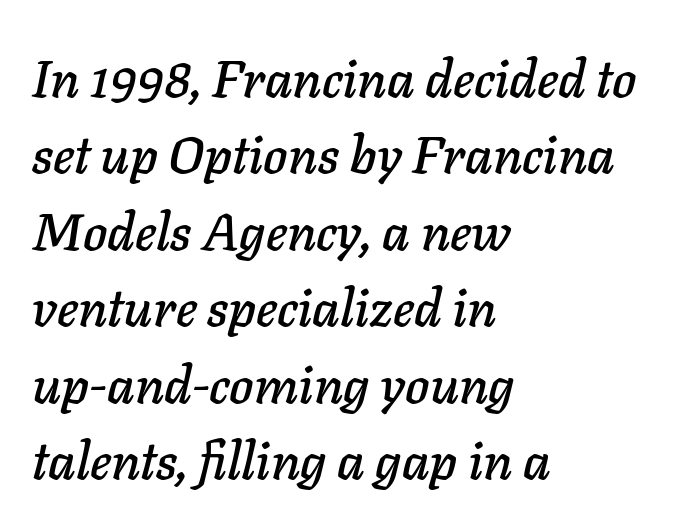
The image shows 52 px text type, italic (leaning right); set left-aligned, normal line spacing (1.47x), normal letter spacing, not underlined; low stroke contrast and a medium x-height.
